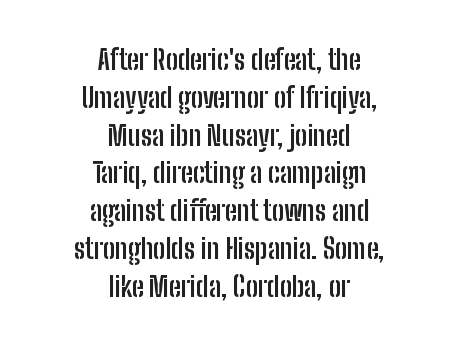
Q: Is the text bold? A: Yes.
Q: Is the text italic (slanted)? A: No, it is upright.
Q: Is the text underlined? A: No.
Q: How is the paragraph aligned? A: Centered.
Q: Is the spacing between letters normal or unusually wide? A: Normal.
Q: Is the spacing between lines tight, normal or loose? A: Normal.
